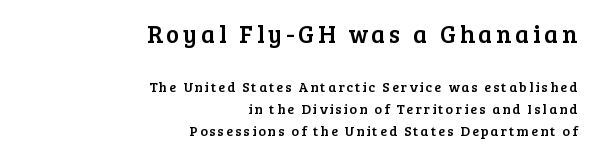
In this sample the first text group is rendered at the bigger scale. The specimen reads as upright at a glance. Line endings align vertically; line beginnings do not. Letters rest on an invisible, unmarked baseline. The space between consecutive lines is moderate.
